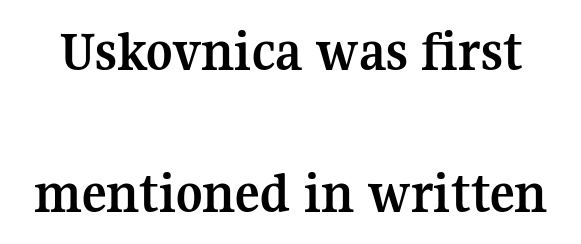
The image shows 58 px semibold serif type, upright; set loose line spacing (2.44x), normal letter spacing, not underlined; medium stroke contrast and a medium x-height.
